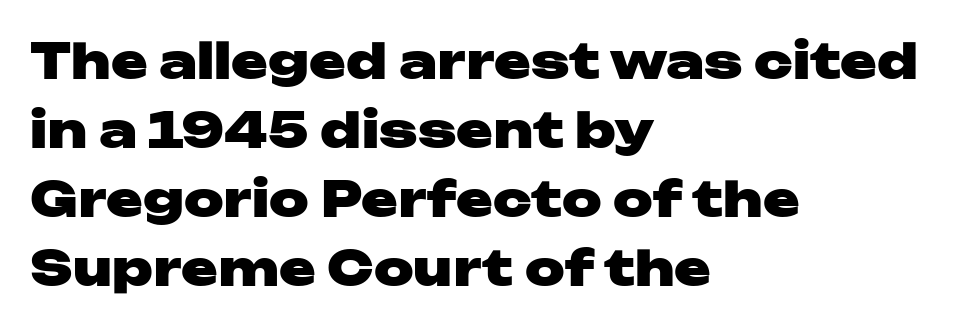
Letterform terminals end flat and unadorned throughout the passage. A typesetter would call this proportional, since set widths differ per character. Italic? Not at all — the glyphs are vertical. Typographic density is high because the face is bold. The zone under the glyphs is completely vacant. The leading is moderate, giving the passage an even texture.
